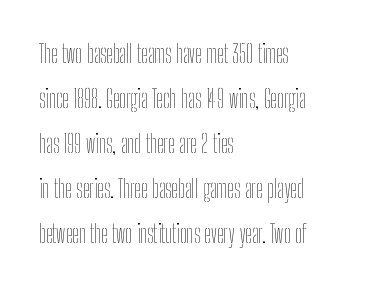
Q: Is the text bold? A: No.
Q: Is the text italic (slanted)? A: No, it is upright.
Q: Is the text underlined? A: No.
Q: How is the paragraph aligned? A: Left-aligned.
Q: Is the spacing between letters normal or unusually wide? A: Normal.
